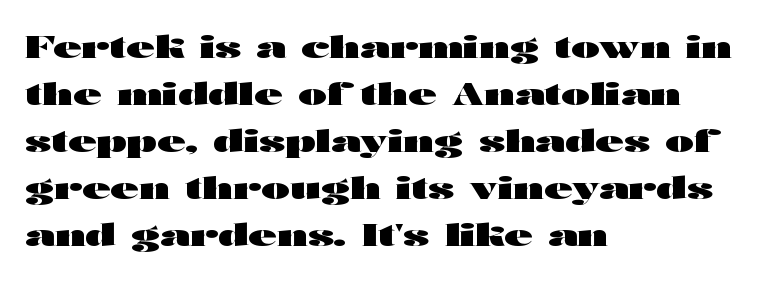
The image shows 31 px heavy, wide type, upright; set left-aligned, normal line spacing (1.52x), normal letter spacing, not underlined; high stroke contrast and a medium x-height.
